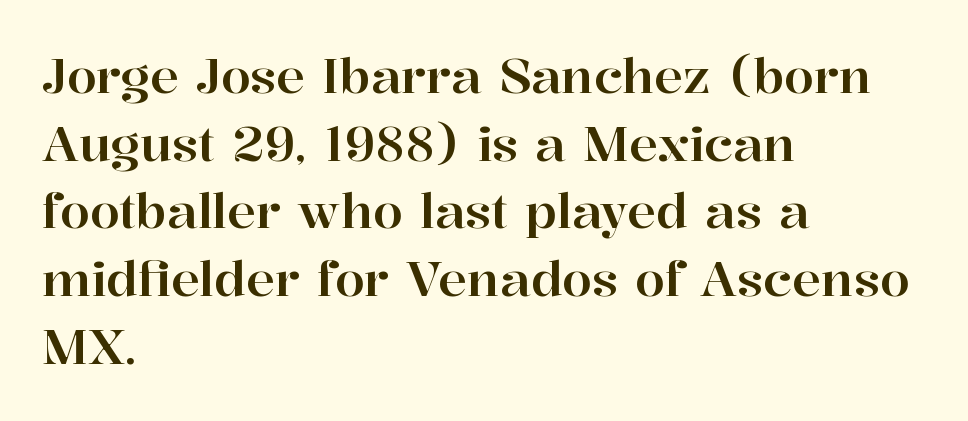
The image shows 48 px serif type, upright; set left-aligned, normal line spacing (1.41x), normal letter spacing, not underlined; high stroke contrast and a medium x-height.
